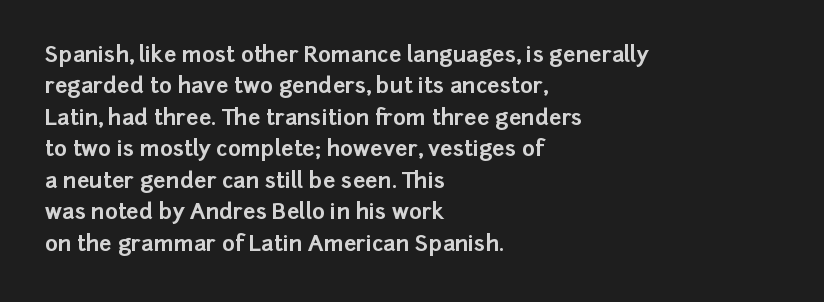
The image shows 22 px bold type, upright; set left-aligned, normal line spacing (1.43x), normal letter spacing, not underlined.
